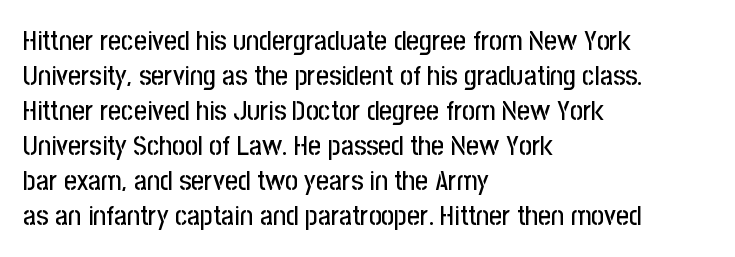
The image shows 28 px condensed sans-serif type, upright; set left-aligned, normal line spacing (1.25x), normal letter spacing, not underlined; low stroke contrast and a medium x-height.
